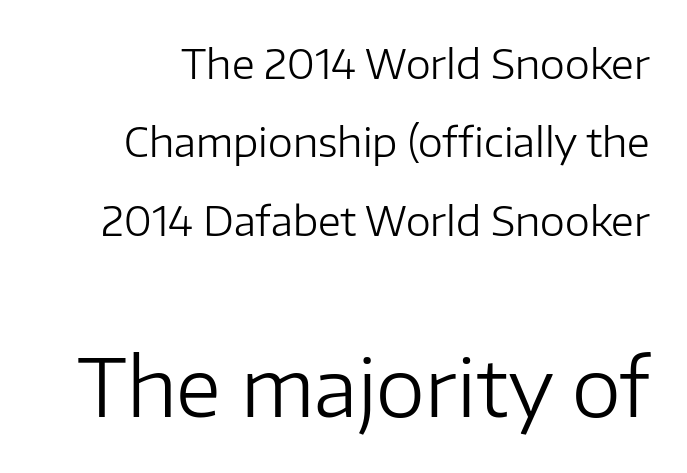
Q: Is the text bold? A: No.
Q: Is the text italic (slanted)? A: No, it is upright.
Q: Is the typeface a serif or a sans-serif typeface? A: Sans-serif.
Q: Is the text underlined? A: No.
Q: Is the spacing between letters normal or unusually wide? A: Normal.
Q: Is the spacing between lines tight, normal or loose? A: Loose.
Q: Which block of text is set in a larger size, the first (top) or the second (bottom)? A: The second (bottom) one.
Q: Width (condensed, normal, or wide)? A: Normal.
Q: Stroke contrast? A: Low.
Q: x-height? A: Medium.
Q: Monospaced? A: No.
